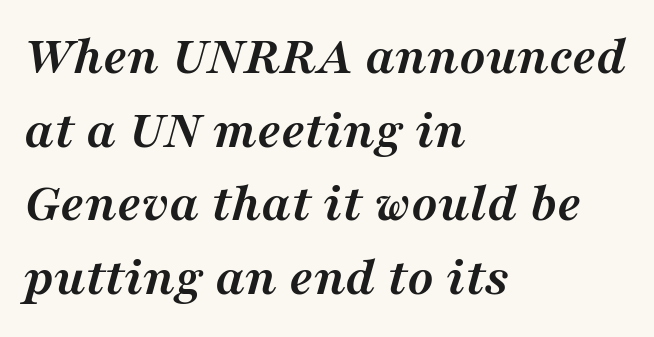
{"serif": "yes", "italic": "yes", "lean": "right", "slant_degrees": 16, "bold": "yes", "weight": "semibold", "width": "normal", "stroke_contrast": "medium", "x_height": "medium", "monospaced": "no", "underline": "no", "align": "left", "line_spacing": "normal", "line_spacing_ratio": 1.34, "letter_spacing": "normal", "letter_spacing_em": 0.0, "glyph_px": 55}
